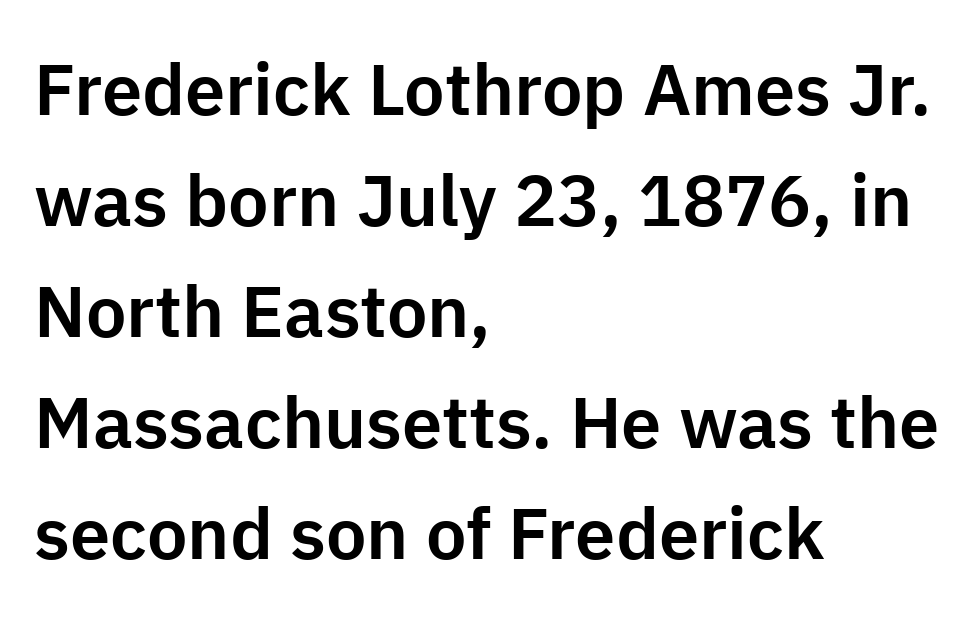
{"serif": "no", "italic": "no", "width": "normal", "stroke_contrast": "low", "x_height": "medium", "monospaced": "no", "underline": "no", "align": "left", "line_spacing": "normal", "line_spacing_ratio": 1.54, "letter_spacing": "normal", "letter_spacing_em": 0.0, "glyph_px": 72}
